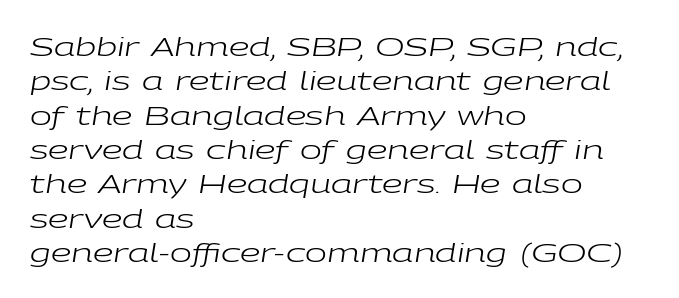
The image shows 26 px text type, italic (leaning right); set left-aligned, normal line spacing (1.32x), normal letter spacing, not underlined.
